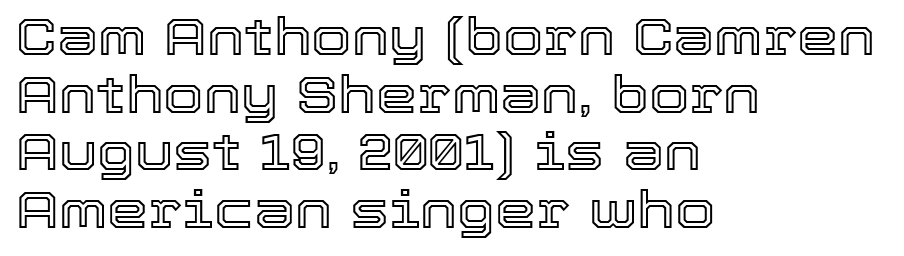
{"italic": "no", "width": "normal", "x_height": "medium", "monospaced": "no", "underline": "no", "align": "left", "line_spacing": "tight", "line_spacing_ratio": 1.11, "letter_spacing": "normal", "letter_spacing_em": 0.0, "glyph_px": 52}
